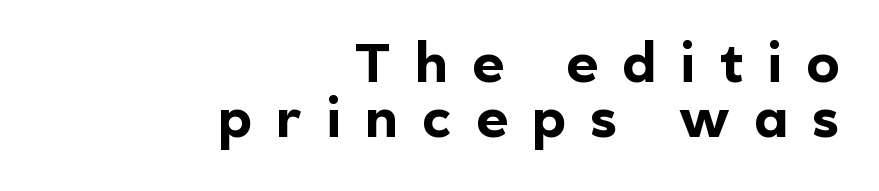
{"serif": "no", "italic": "no", "bold": "yes", "weight": "bold", "width": "normal", "x_height": "medium", "monospaced": "no", "underline": "no", "align": "right", "line_spacing": "tight", "line_spacing_ratio": 1.0, "letter_spacing": "wide", "letter_spacing_em": 0.44, "glyph_px": 55}
